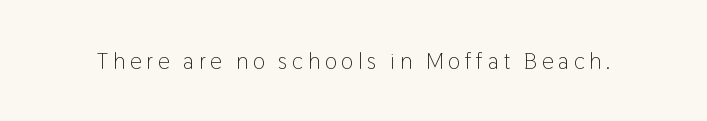
It's the straight-up-and-down kind of type. No extra ink here — the face is not bold. Descender tails drop into unmarked territory. Short note: letters widely spaced.
